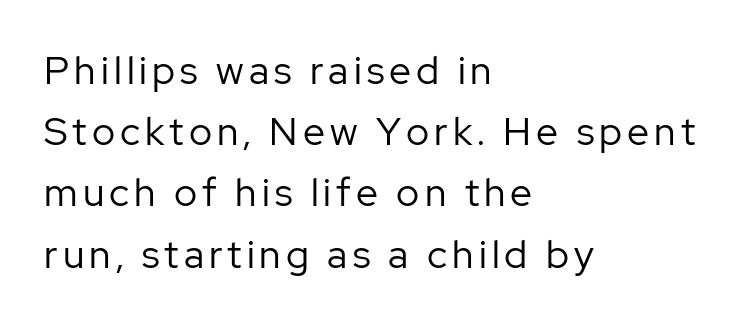
This sample has the flowing, uneven cadence of proportional lettering. Bare-footed words on every line. Quick note: interline space is typical. Left-aligned paragraph, ragged on the right. Does the type have serifs? No, each stem ends abruptly. Posture: upright roman.
